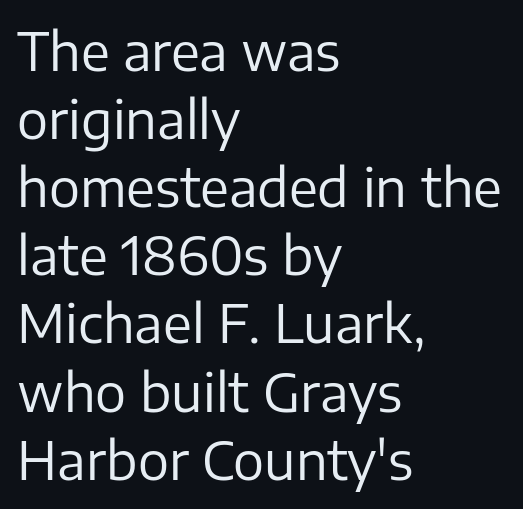
Q: Is the text bold? A: No.
Q: Is the text italic (slanted)? A: No, it is upright.
Q: Is the typeface a serif or a sans-serif typeface? A: Sans-serif.
Q: Is the text underlined? A: No.
Q: How is the paragraph aligned? A: Left-aligned.
Q: Is the spacing between letters normal or unusually wide? A: Normal.
Q: Is the spacing between lines tight, normal or loose? A: Normal.
Q: Width (condensed, normal, or wide)? A: Normal.
Q: Stroke contrast? A: Low.
Q: x-height? A: Medium.
Q: Monospaced? A: No.
